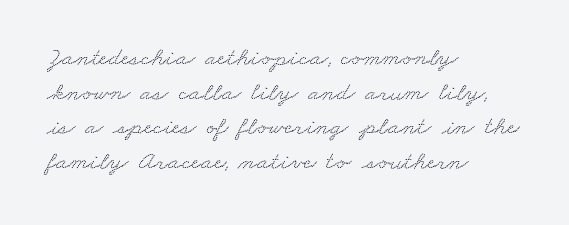
{"underline": "no", "align": "left", "line_spacing": "normal", "line_spacing_ratio": 1.33, "letter_spacing": "normal", "letter_spacing_em": 0.0, "glyph_px": 26}
